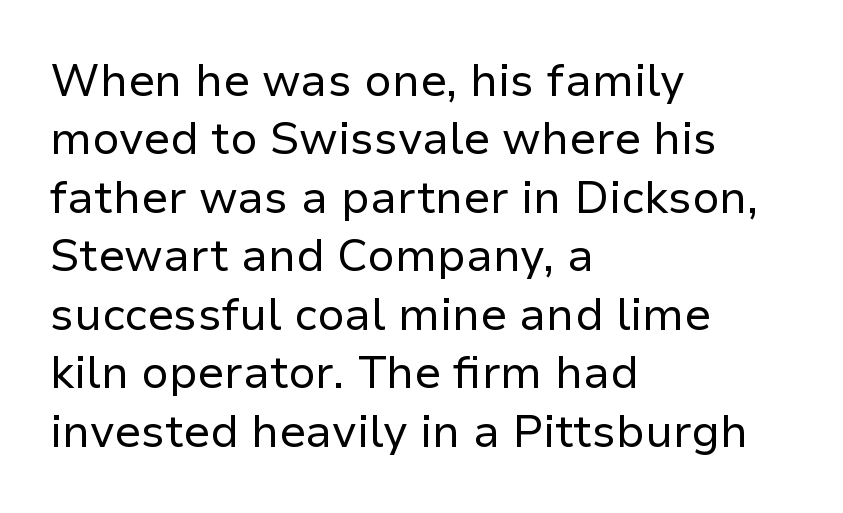
Q: Is the text bold? A: No.
Q: Is the text italic (slanted)? A: No, it is upright.
Q: Is the typeface a serif or a sans-serif typeface? A: Sans-serif.
Q: Is the text underlined? A: No.
Q: How is the paragraph aligned? A: Left-aligned.
Q: Is the spacing between letters normal or unusually wide? A: Normal.
Q: Is the spacing between lines tight, normal or loose? A: Normal.
Q: Width (condensed, normal, or wide)? A: Normal.
Q: Stroke contrast? A: Low.
Q: x-height? A: Medium.
Q: Monospaced? A: No.
